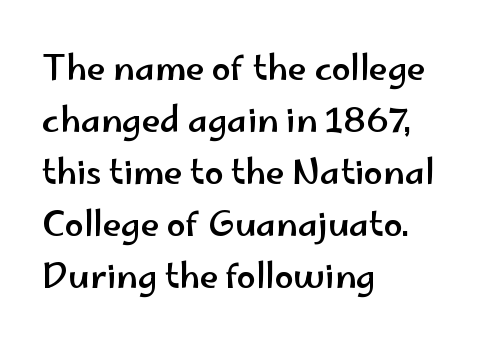
Q: Is the text italic (slanted)? A: No, it is upright.
Q: Is the typeface a serif or a sans-serif typeface? A: Sans-serif.
Q: Is the text underlined? A: No.
Q: How is the paragraph aligned? A: Left-aligned.
Q: Is the spacing between letters normal or unusually wide? A: Normal.
Q: Is the spacing between lines tight, normal or loose? A: Normal.
Q: Width (condensed, normal, or wide)? A: Wide.
Q: Stroke contrast? A: Low.
Q: x-height? A: Small.
Q: Monospaced? A: No.
